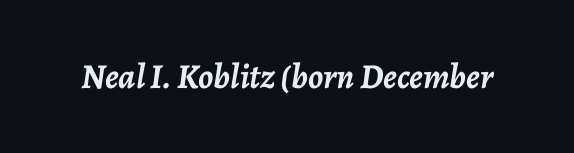
Q: Is the text bold? A: Yes.
Q: Is the text italic (slanted)? A: Yes, it leans right by about 7 degrees.
Q: Is the text underlined? A: No.
Q: Is the spacing between letters normal or unusually wide? A: Normal.
Q: Width (condensed, normal, or wide)? A: Normal.
Q: Stroke contrast? A: Low.
Q: x-height? A: Medium.
Q: Monospaced? A: No.
